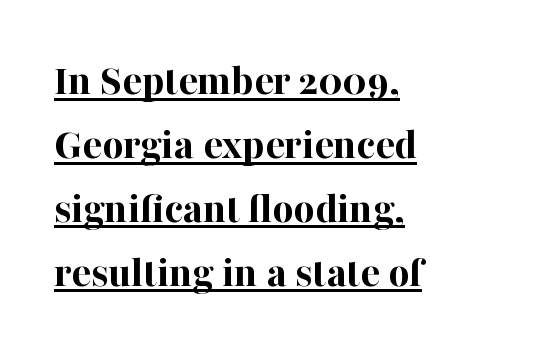
The image shows 45 px bold serif type, upright; set left-aligned, normal line spacing (1.42x), normal letter spacing, underlined; high stroke contrast and a medium x-height.
